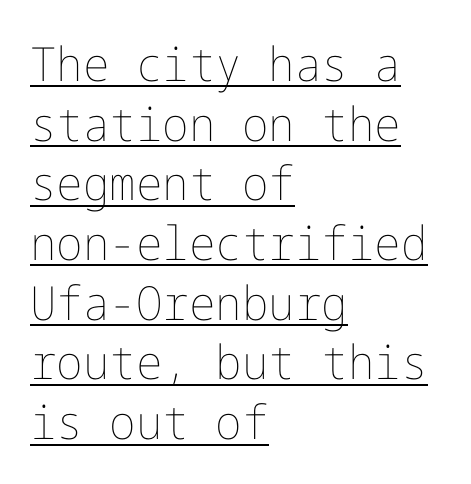
The image shows 47 px thin type, upright; set left-aligned, normal line spacing (1.27x), normal letter spacing, underlined; low stroke contrast and a medium x-height.
